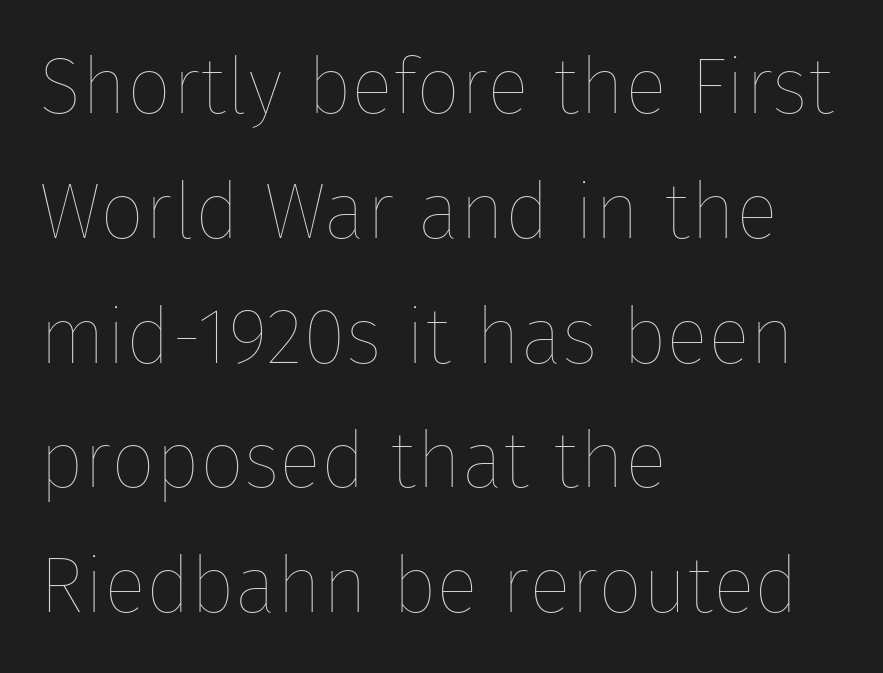
The image shows 79 px thin type, upright; set left-aligned, normal line spacing (1.58x), normal letter spacing, not underlined; low stroke contrast and a medium x-height.
